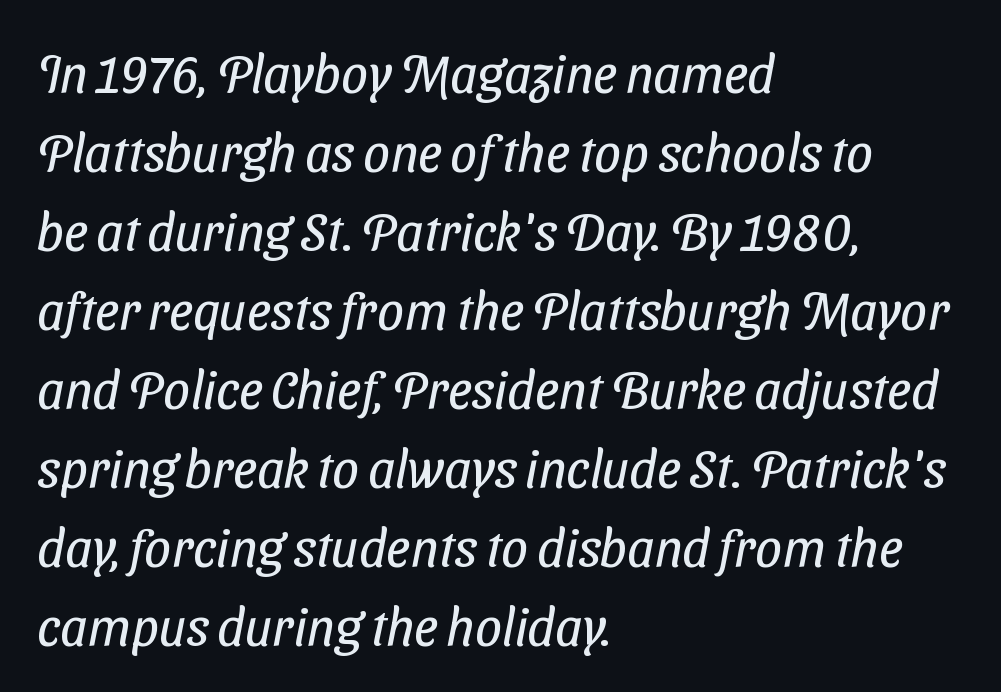
Caption: multi-line text, flush left, ragged right. Stems and bowls with no extra thickness — not bold. Is the letter spacing exaggerated? No — it looks like the ordinary default. Looks like regular typesetting: each glyph gets only the width it needs. Vertically, the passage feels balanced, rows spaced as you'd expect. The gap between lines stays unmarked.
